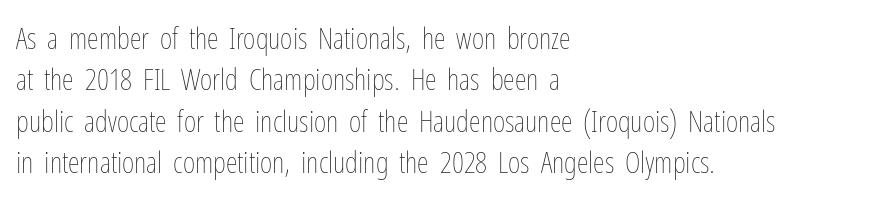
Q: Is the text bold? A: No.
Q: Is the text italic (slanted)? A: No, it is upright.
Q: Is the text underlined? A: No.
Q: How is the paragraph aligned? A: Left-aligned.
Q: Is the spacing between letters normal or unusually wide? A: Normal.
Q: Is the spacing between lines tight, normal or loose? A: Normal.
Q: Width (condensed, normal, or wide)? A: Condensed.
Q: Stroke contrast? A: Low.
Q: x-height? A: Medium.
Q: Monospaced? A: No.
